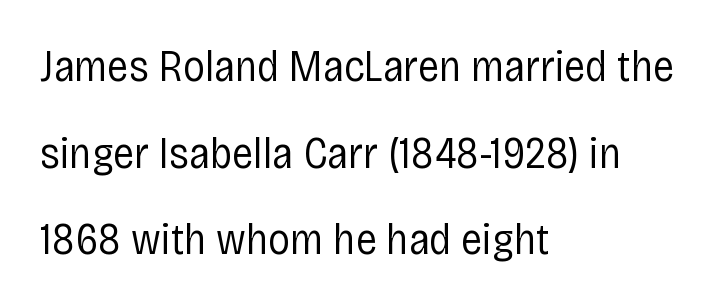
Q: Is the text bold? A: No.
Q: Is the text italic (slanted)? A: No, it is upright.
Q: Is the typeface a serif or a sans-serif typeface? A: Sans-serif.
Q: Is the text underlined? A: No.
Q: How is the paragraph aligned? A: Left-aligned.
Q: Is the spacing between letters normal or unusually wide? A: Normal.
Q: Is the spacing between lines tight, normal or loose? A: Loose.
Q: Width (condensed, normal, or wide)? A: Condensed.
Q: Stroke contrast? A: Low.
Q: x-height? A: Large.
Q: Monospaced? A: No.
